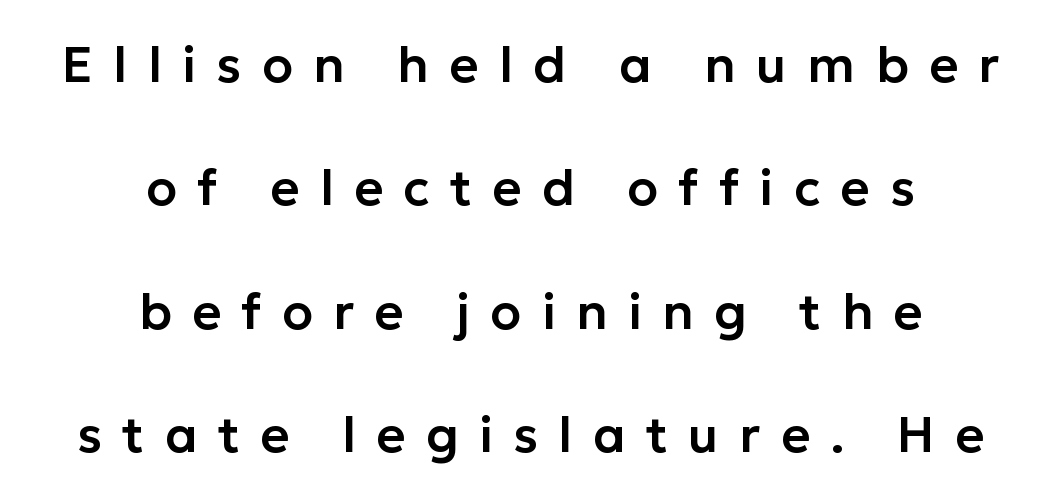
Q: Is the text italic (slanted)? A: No, it is upright.
Q: Is the typeface a serif or a sans-serif typeface? A: Sans-serif.
Q: Is the text underlined? A: No.
Q: How is the paragraph aligned? A: Centered.
Q: Is the spacing between letters normal or unusually wide? A: Unusually wide.
Q: Is the spacing between lines tight, normal or loose? A: Loose.
Q: Width (condensed, normal, or wide)? A: Normal.
Q: Stroke contrast? A: Low.
Q: x-height? A: Medium.
Q: Monospaced? A: No.
